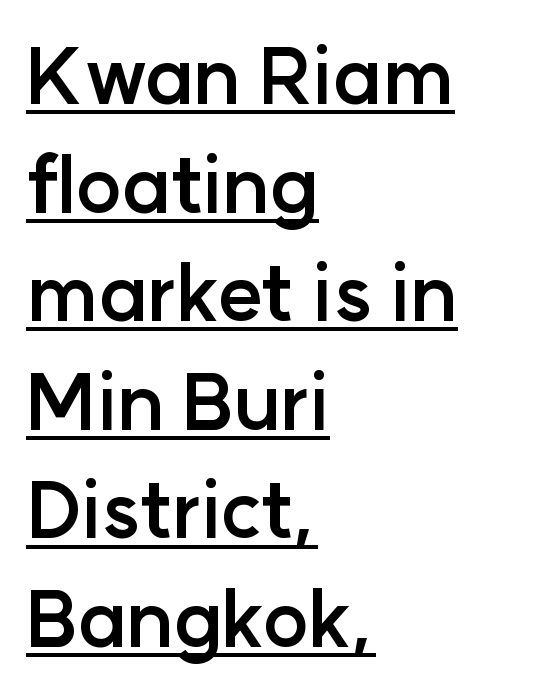
{"serif": "no", "italic": "no", "bold": "yes", "weight": "semibold", "width": "normal", "stroke_contrast": "low", "x_height": "medium", "monospaced": "no", "underline": "yes", "align": "left", "line_spacing": "normal", "line_spacing_ratio": 1.41, "letter_spacing": "normal", "letter_spacing_em": 0.0, "glyph_px": 77}
